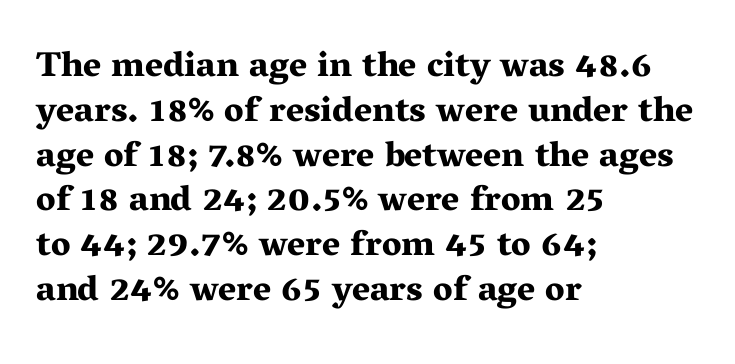
{"serif": "yes", "italic": "no", "bold": "yes", "weight": "bold", "width": "wide", "stroke_contrast": "medium", "x_height": "medium", "monospaced": "no", "underline": "no", "align": "left", "line_spacing": "normal", "line_spacing_ratio": 1.28, "letter_spacing": "normal", "letter_spacing_em": 0.0, "glyph_px": 35}
